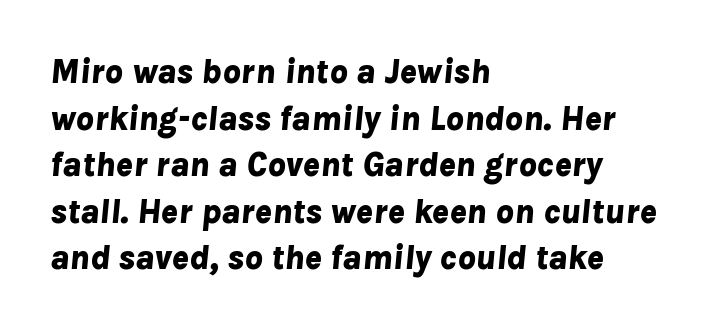
Varying glyph widths throughout — classic text-font behaviour. The lines in this sample share a left origin and differ only in where they stop. The space beneath each line is pristine and unruled. Notice how the stems are inclined rather than vertical — that's the hallmark of italics. How are the letters spaced? Ordinarily, with no added tracking. Vertical spacing — default.
